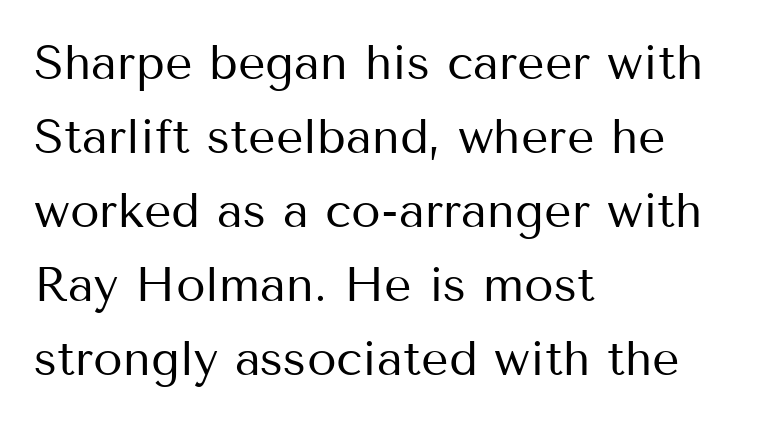
One glance says typical: line gaps are just what's usual. The line texture is even and compact thanks to regular tracking. Style check: upright. The typesetting does not lean heavy: it is not bold.
